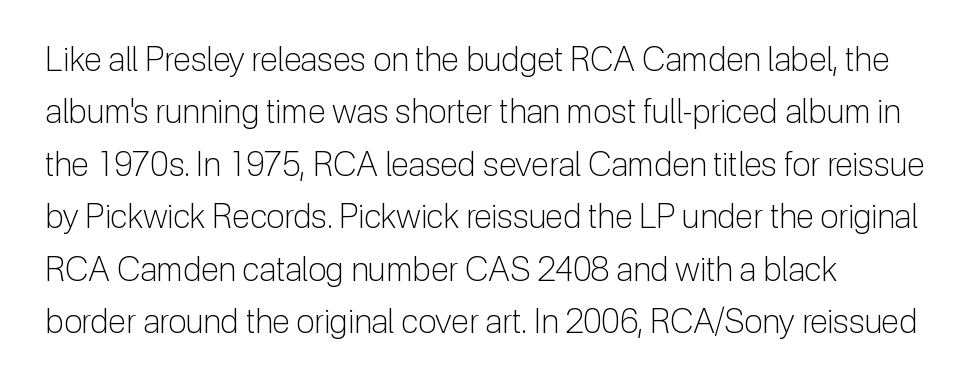
The image shows 33 px light sans-serif type, upright; set left-aligned, normal line spacing (1.59x), normal letter spacing, not underlined; low stroke contrast and a medium x-height.
